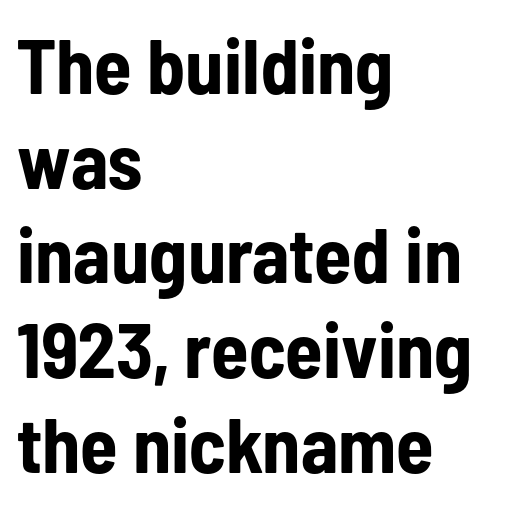
{"serif": "no", "italic": "no", "bold": "yes", "weight": "bold", "width": "condensed", "stroke_contrast": "low", "x_height": "medium", "monospaced": "no", "underline": "no", "align": "left", "line_spacing_ratio": 1.23, "letter_spacing": "normal", "letter_spacing_em": 0.0, "glyph_px": 77}
